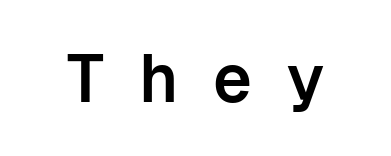
The image shows 68 px semibold sans-serif type, upright, monospaced; set unusually wide letter spacing (+0.48 em), not underlined; low stroke contrast and a medium x-height.
